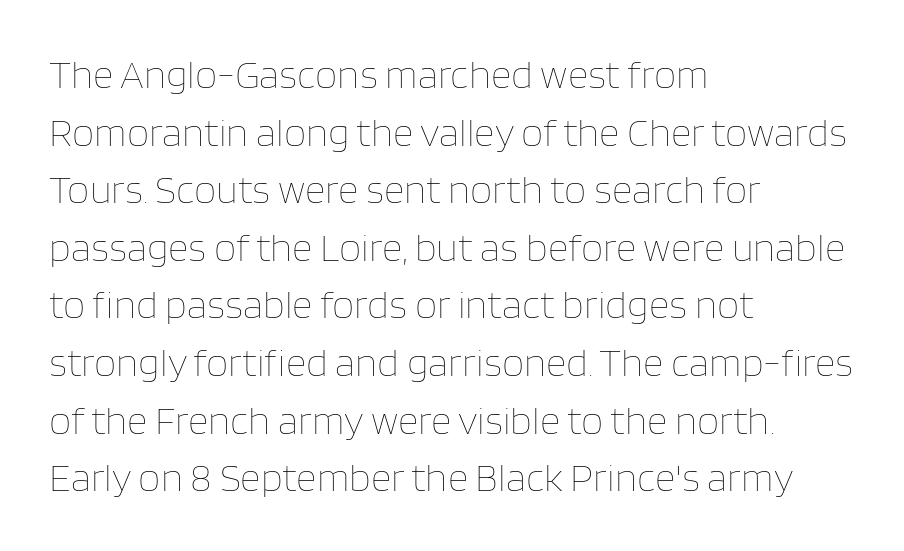
Each word holds together tightly as a unit, with standard inter-letter gaps. The compositor pushed each line to the left boundary. Looks like regular typesetting: each glyph gets only the width it needs. A bare baseline throughout the passage. The lettering stays uniformly vertical, giving the passage a roman look. Interline gaps are of average width in this sample.
